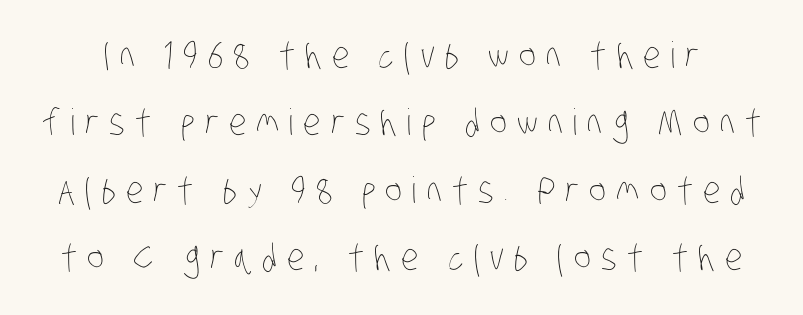
The image shows 36 px thin, condensed type; set line spacing 1.87x, unusually wide letter spacing (+0.28 em), not underlined; low stroke contrast and a large x-height.
